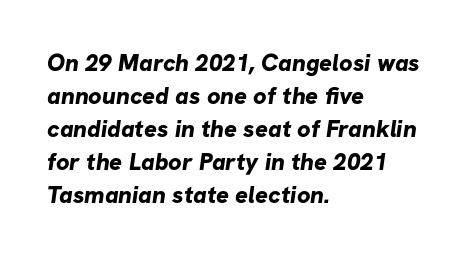
Honestly, the letter spacing is just normal — you wouldn't notice it. Typeset ragged right — the left edge is the straight one. The passage shown is emphatically bold. Lines of text with bare space underneath. The passage shown stacks its lines at a standard gap.
